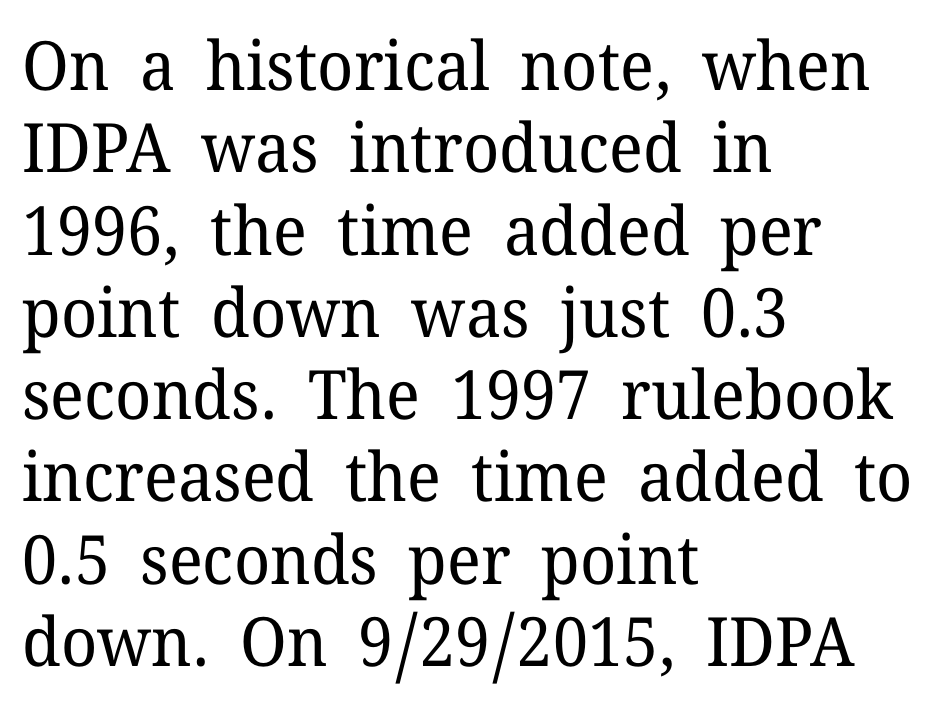
{"serif": "yes", "italic": "no", "bold": "no", "weight": "regular", "width": "normal", "stroke_contrast": "low", "x_height": "medium", "monospaced": "no", "underline": "no", "align": "left", "line_spacing_ratio": 1.21, "letter_spacing": "normal", "letter_spacing_em": 0.0, "glyph_px": 68}
